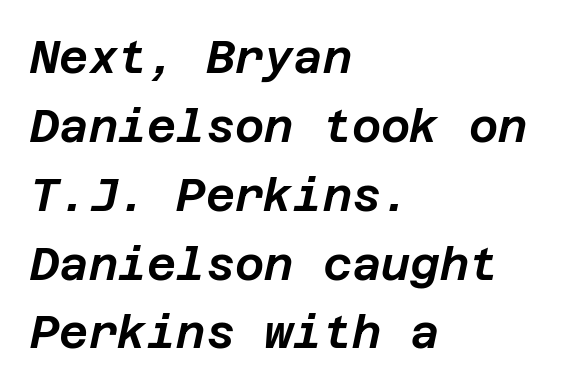
{"italic": "yes", "lean": "right", "slant_degrees": 12, "width": "normal", "stroke_contrast": "low", "x_height": "large", "underline": "no", "align": "left", "line_spacing": "normal", "line_spacing_ratio": 1.53, "letter_spacing": "normal", "letter_spacing_em": 0.0, "glyph_px": 45}
